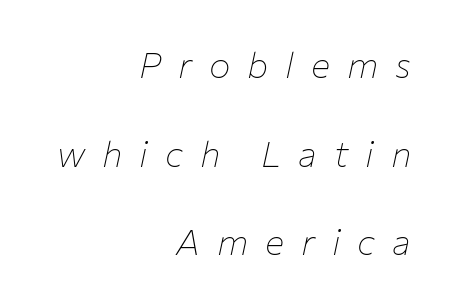
{"italic": "yes", "lean": "right", "slant_degrees": 12, "bold": "no", "weight": "thin", "width": "normal", "stroke_contrast": "low", "x_height": "medium", "monospaced": "no", "underline": "no", "align": "right", "line_spacing": "loose", "line_spacing_ratio": 2.46, "letter_spacing": "wide", "letter_spacing_em": 0.47, "glyph_px": 36}
